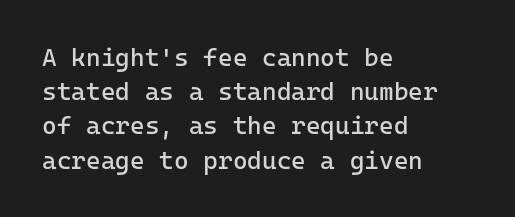
Q: Is the text bold? A: No.
Q: Is the text italic (slanted)? A: No, it is upright.
Q: Is the text underlined? A: No.
Q: How is the paragraph aligned? A: Left-aligned.
Q: Is the spacing between letters normal or unusually wide? A: Normal.
Q: Is the spacing between lines tight, normal or loose? A: Normal.
